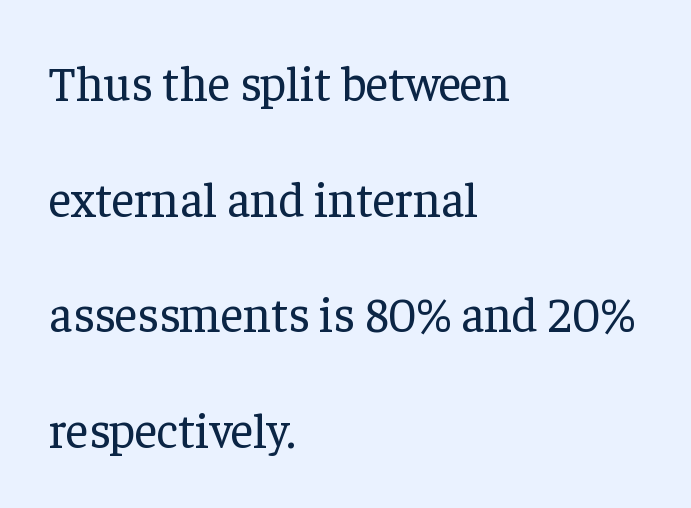
{"serif": "yes", "italic": "no", "bold": "no", "weight": "regular", "width": "normal", "stroke_contrast": "low", "x_height": "medium", "monospaced": "no", "underline": "no", "align": "left", "line_spacing": "loose", "line_spacing_ratio": 2.36, "letter_spacing": "normal", "letter_spacing_em": 0.0, "glyph_px": 49}
